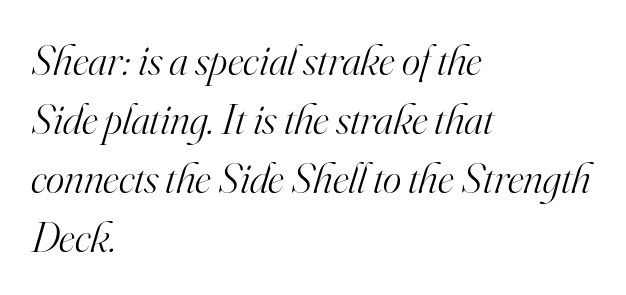
Q: Is the text bold? A: No.
Q: Is the text italic (slanted)? A: Yes, it leans right by about 16 degrees.
Q: Is the typeface a serif or a sans-serif typeface? A: Serif.
Q: Is the text underlined? A: No.
Q: How is the paragraph aligned? A: Left-aligned.
Q: Is the spacing between letters normal or unusually wide? A: Normal.
Q: Is the spacing between lines tight, normal or loose? A: Normal.
Q: Width (condensed, normal, or wide)? A: Normal.
Q: Stroke contrast? A: High.
Q: x-height? A: Small.
Q: Monospaced? A: No.
